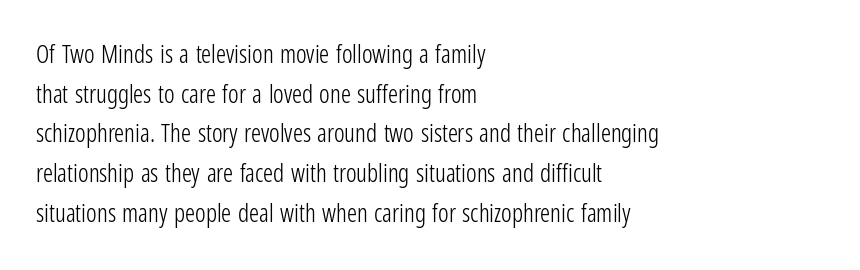
Q: Is the text bold? A: No.
Q: Is the text italic (slanted)? A: No, it is upright.
Q: Is the text underlined? A: No.
Q: How is the paragraph aligned? A: Left-aligned.
Q: Is the spacing between letters normal or unusually wide? A: Normal.
Q: Is the spacing between lines tight, normal or loose? A: Normal.
